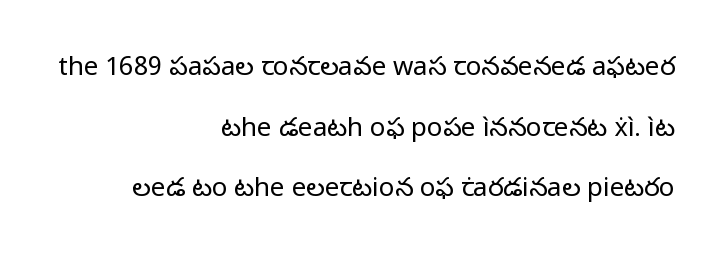
Q: Is the text bold? A: No.
Q: Is the text italic (slanted)? A: No, it is upright.
Q: Is the text underlined? A: No.
Q: How is the paragraph aligned? A: Right-aligned.
Q: Is the spacing between letters normal or unusually wide? A: Normal.
Q: Is the spacing between lines tight, normal or loose? A: Loose.
